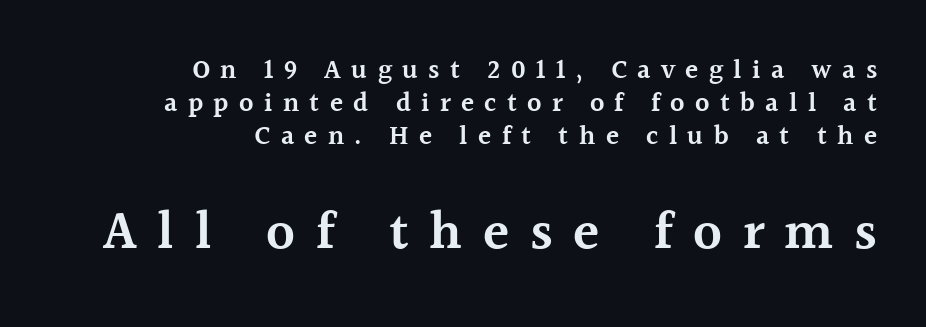
The image shows 54 px semibold serif type, upright; set right-aligned, line spacing 1.23x, unusually wide letter spacing (+0.38 em), not underlined; the second (bottom) block is 2.0x larger; a medium x-height.
